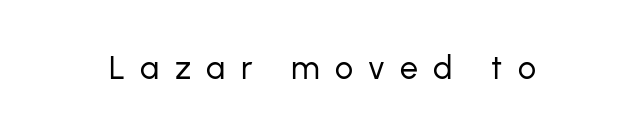
The image shows 32 px regular-weight sans-serif type, upright; set unusually wide letter spacing (+0.48 em), not underlined; low stroke contrast and a medium x-height.
